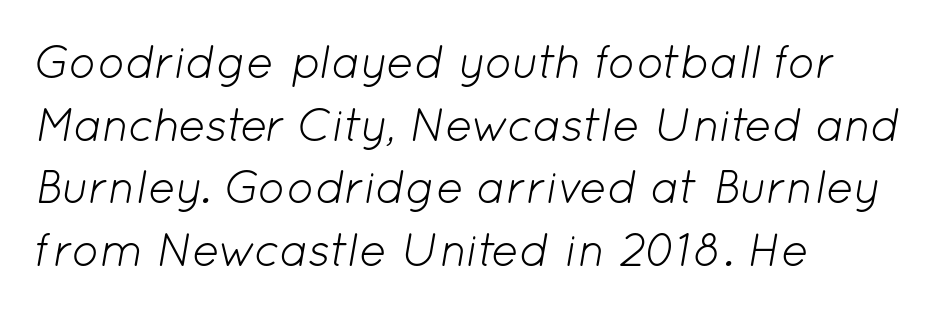
The image shows 46 px light type, italic (leaning right); set left-aligned, normal line spacing (1.36x), normal letter spacing, not underlined; low stroke contrast and a medium x-height.
